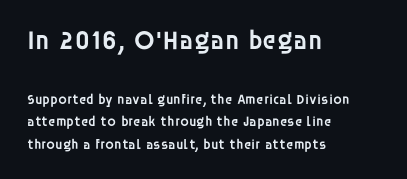
{"italic": "no", "bold": "semi", "underline": "no", "align": "left", "line_spacing": "normal", "line_spacing_ratio": 1.6, "letter_spacing": "normal", "letter_spacing_em": 0.0, "larger_block": "first", "size_ratio": 1.93, "glyph_px": 27}
